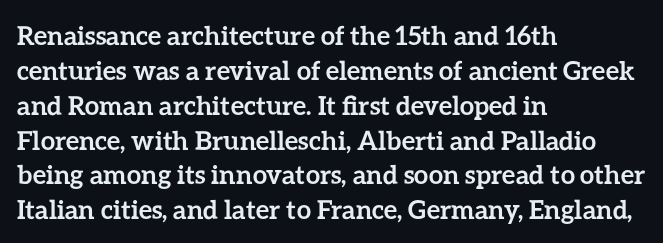
{"italic": "no", "bold": "yes", "underline": "no", "align": "left", "line_spacing": "normal", "line_spacing_ratio": 1.34, "letter_spacing": "normal", "letter_spacing_em": 0.0, "glyph_px": 26}
